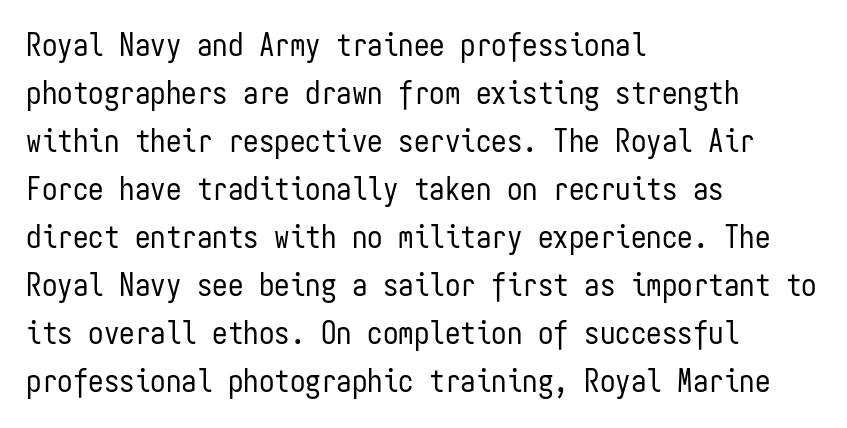
{"serif": "no", "italic": "no", "bold": "no", "weight": "regular", "width": "condensed", "stroke_contrast": "low", "x_height": "medium", "monospaced": "yes", "underline": "no", "align": "left", "line_spacing": "normal", "line_spacing_ratio": 1.55, "letter_spacing": "normal", "letter_spacing_em": 0.0, "glyph_px": 31}
